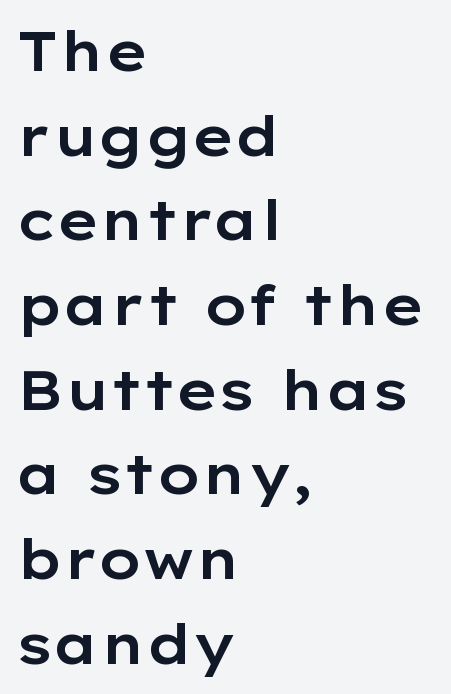
{"serif": "no", "italic": "no", "width": "wide", "stroke_contrast": "low", "x_height": "medium", "monospaced": "no", "underline": "no", "align": "left", "line_spacing": "normal", "line_spacing_ratio": 1.54, "letter_spacing": "normal", "letter_spacing_em": 0.0, "glyph_px": 55}
